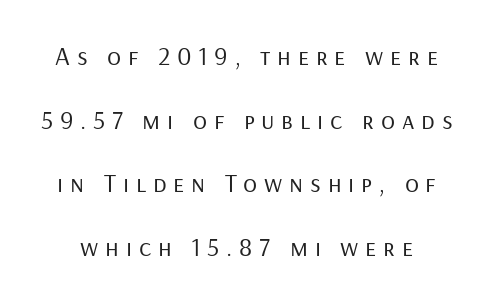
The passage shown stacks its lines with a broad gap. These lines have a slow, spaced-out rhythm from letter to letter. Check under the words: just untouched page. Weight: not bold — regular or lighter. Italic? Not at all — the glyphs are vertical.
